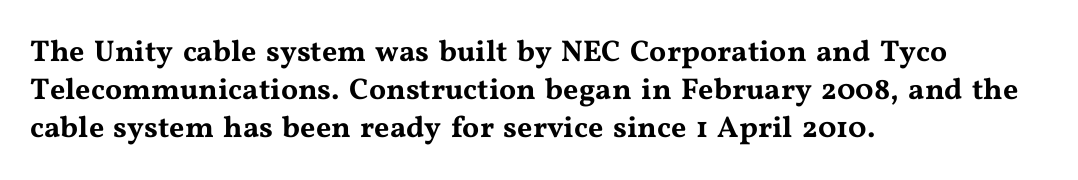
Q: Is the text italic (slanted)? A: No, it is upright.
Q: Is the typeface a serif or a sans-serif typeface? A: Serif.
Q: Is the text underlined? A: No.
Q: How is the paragraph aligned? A: Left-aligned.
Q: Is the spacing between letters normal or unusually wide? A: Normal.
Q: Is the spacing between lines tight, normal or loose? A: Normal.
Q: Width (condensed, normal, or wide)? A: Wide.
Q: Stroke contrast? A: Medium.
Q: x-height? A: Medium.
Q: Monospaced? A: No.
